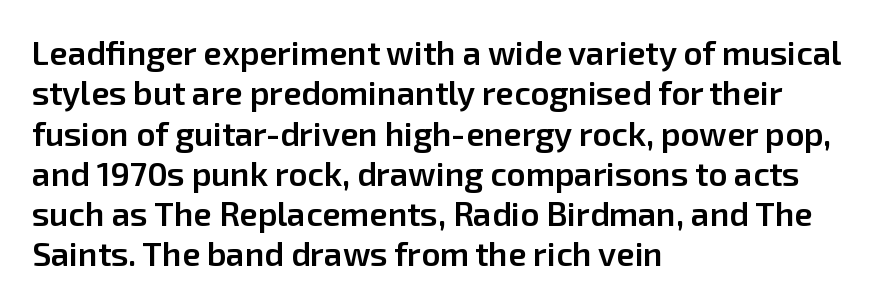
The image shows 33 px semibold sans-serif type, upright; set left-aligned, line spacing 1.22x, normal letter spacing, not underlined; low stroke contrast and a medium x-height.
